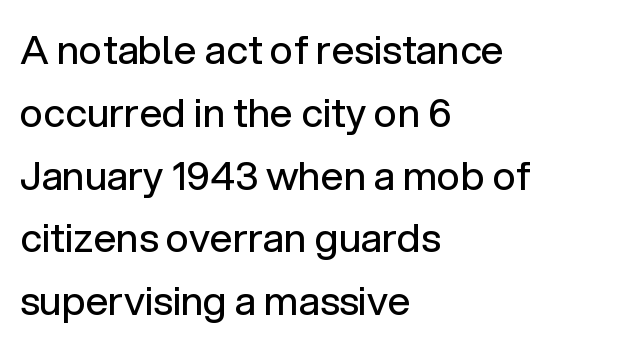
Looks like regular typesetting: each glyph gets only the width it needs. This rendering leaves character spacing at its baseline value. The strokes are not fattened; the text isn't bold. Type style note: lacks serifs. Lines of text with bare space underneath. Each new line begins a customary step beneath the previous one.
